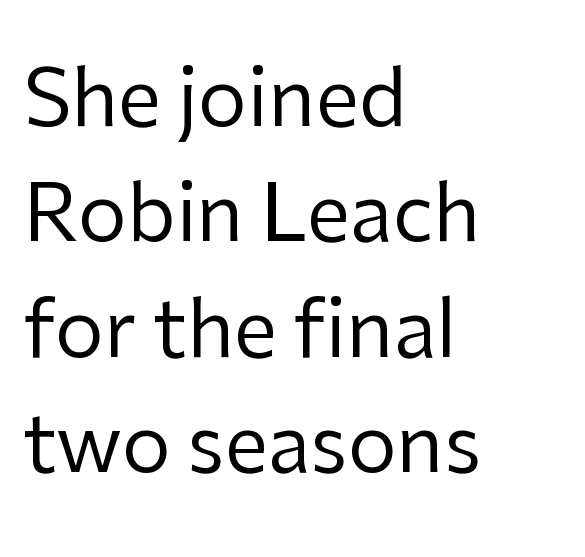
Q: Is the text bold? A: No.
Q: Is the text italic (slanted)? A: No, it is upright.
Q: Is the typeface a serif or a sans-serif typeface? A: Sans-serif.
Q: Is the text underlined? A: No.
Q: How is the paragraph aligned? A: Left-aligned.
Q: Is the spacing between letters normal or unusually wide? A: Normal.
Q: Is the spacing between lines tight, normal or loose? A: Normal.
Q: Width (condensed, normal, or wide)? A: Normal.
Q: Stroke contrast? A: Low.
Q: x-height? A: Medium.
Q: Monospaced? A: No.
